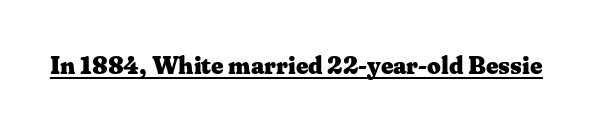
Students, observe the line beneath the letters — that is underlining. Upright lettering throughout. Summary of weight: heavy, a full bold. Here the glyphs are tracked normally, forming tight word shapes.
